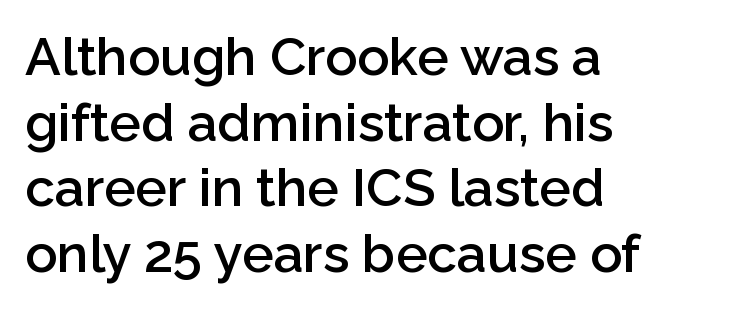
The image shows 53 px semibold sans-serif type, upright; set left-aligned, line spacing 1.24x, normal letter spacing, not underlined; low stroke contrast and a medium x-height.
